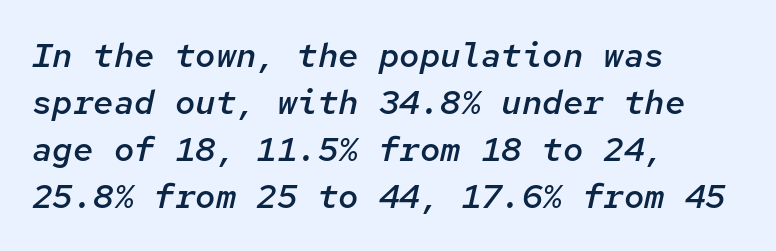
Interline gaps are of average width in this sample. What stands out about the letter spacing? Nothing — it is the standard amount. As a designer I'd log this as weight 600, semibold. Compared with ordinary roman type, these characters are visibly tilted. The passage shown is typed in a monospace face where columns stay perfectly aligned.
